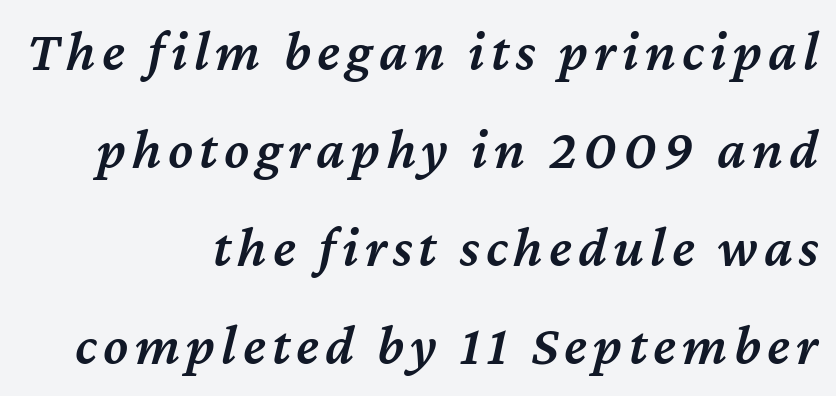
This sample is right-justified, so line beginnings fall wherever the words allow. What weight is shown? A semibold, between regular and bold. The strip under each line holds only bare page. Varying glyph widths throughout — classic text-font behaviour. Emphasis-style slanted type is in use.
